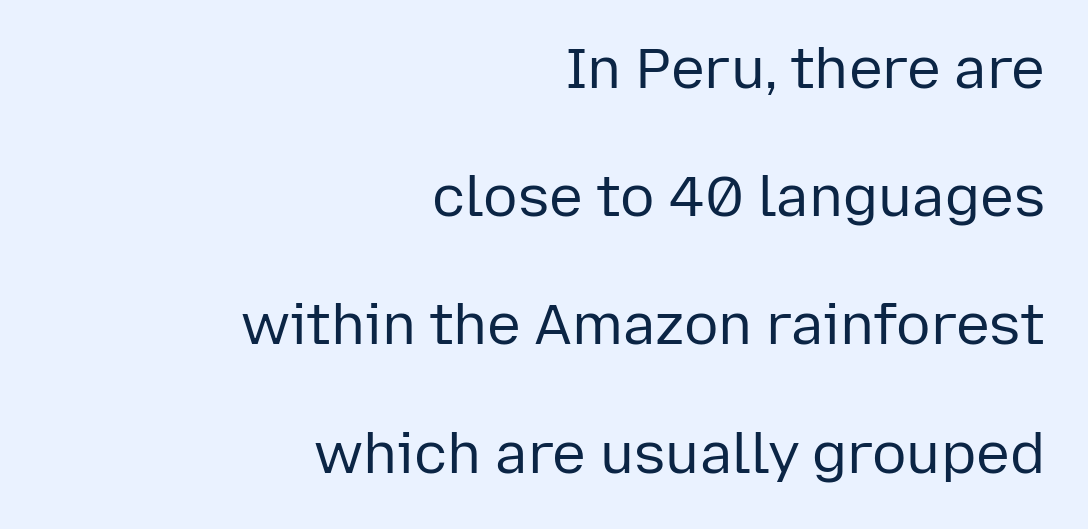
The image shows 57 px regular-weight sans-serif type, upright; set right-aligned, loose line spacing (2.25x), normal letter spacing, not underlined; low stroke contrast and a medium x-height.
